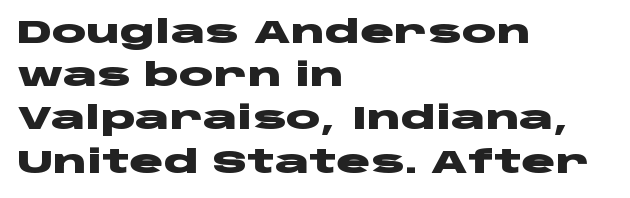
The image shows 32 px heavy, wide sans-serif type, upright; set left-aligned, normal line spacing (1.35x), normal letter spacing, not underlined; low stroke contrast and a large x-height.
